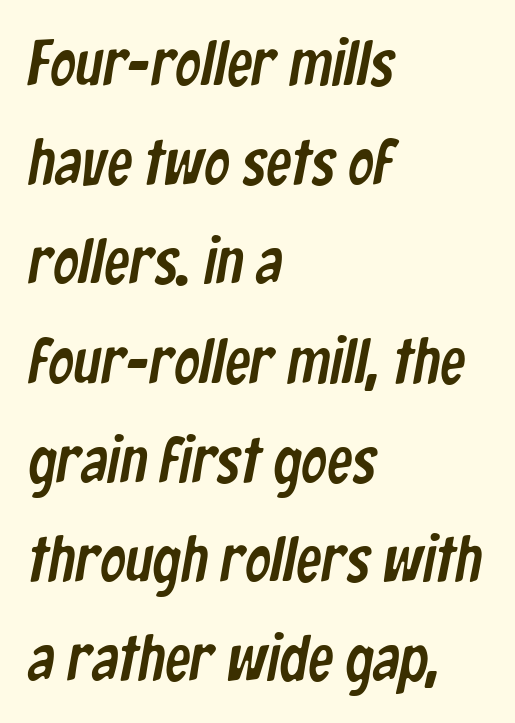
Q: Is the typeface a serif or a sans-serif typeface? A: Sans-serif.
Q: Is the text underlined? A: No.
Q: How is the paragraph aligned? A: Left-aligned.
Q: Is the spacing between letters normal or unusually wide? A: Normal.
Q: Is the spacing between lines tight, normal or loose? A: Normal.
Q: Width (condensed, normal, or wide)? A: Condensed.
Q: Stroke contrast? A: Low.
Q: x-height? A: Medium.
Q: Monospaced? A: No.
